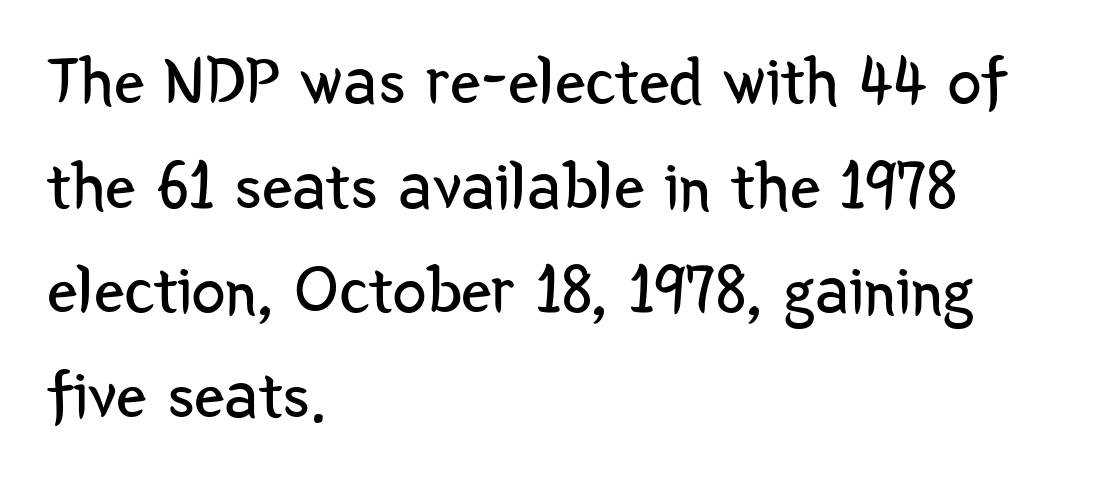
Q: Is the text bold? A: No.
Q: Is the text italic (slanted)? A: No, it is upright.
Q: Is the typeface a serif or a sans-serif typeface? A: Sans-serif.
Q: Is the text underlined? A: No.
Q: How is the paragraph aligned? A: Left-aligned.
Q: Is the spacing between letters normal or unusually wide? A: Normal.
Q: Is the spacing between lines tight, normal or loose? A: Normal.
Q: Width (condensed, normal, or wide)? A: Condensed.
Q: Stroke contrast? A: Low.
Q: x-height? A: Medium.
Q: Monospaced? A: No.
